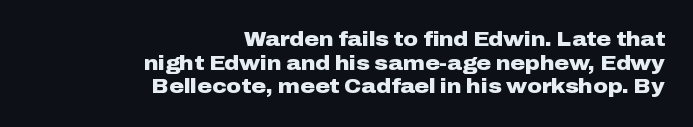
The image shows 20 px bold type, upright; set right-aligned, line spacing 1.18x, normal letter spacing, not underlined.
